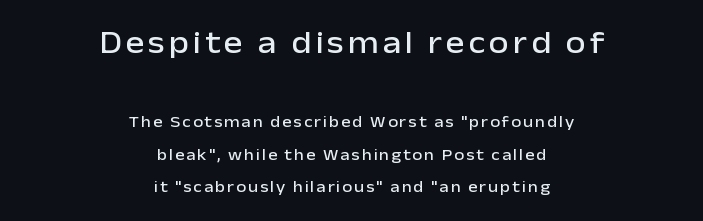
Q: Is the text italic (slanted)? A: No, it is upright.
Q: Is the typeface a serif or a sans-serif typeface? A: Sans-serif.
Q: Is the text underlined? A: No.
Q: How is the paragraph aligned? A: Centered.
Q: Is the spacing between lines tight, normal or loose? A: Loose.
Q: Which block of text is set in a larger size, the first (top) or the second (bottom)? A: The first (top) one.
Q: Width (condensed, normal, or wide)? A: Normal.
Q: Stroke contrast? A: Low.
Q: x-height? A: Medium.
Q: Monospaced? A: No.
